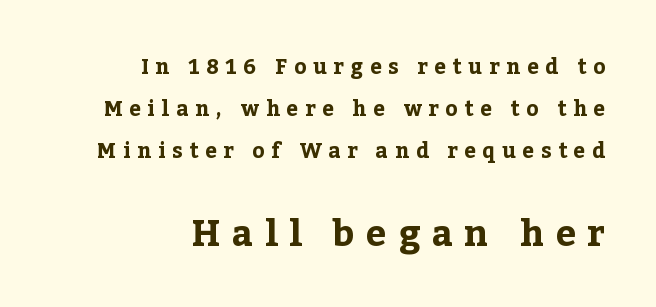
The image shows 36 px bold serif type, upright; set right-aligned, loose line spacing (2.0x), unusually wide letter spacing (+0.32 em), not underlined; the second (bottom) block is 1.71x larger; low stroke contrast and a medium x-height.
